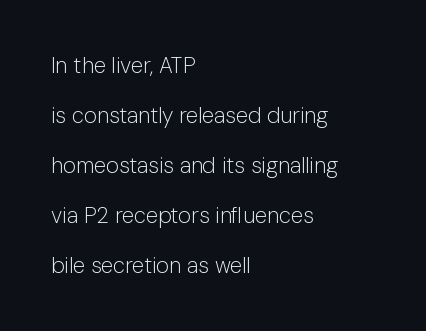
Q: Is the text bold? A: No.
Q: Is the text italic (slanted)? A: No, it is upright.
Q: Is the text underlined? A: No.
Q: How is the paragraph aligned? A: Left-aligned.
Q: Is the spacing between letters normal or unusually wide? A: Normal.
Q: Is the spacing between lines tight, normal or loose? A: Loose.
